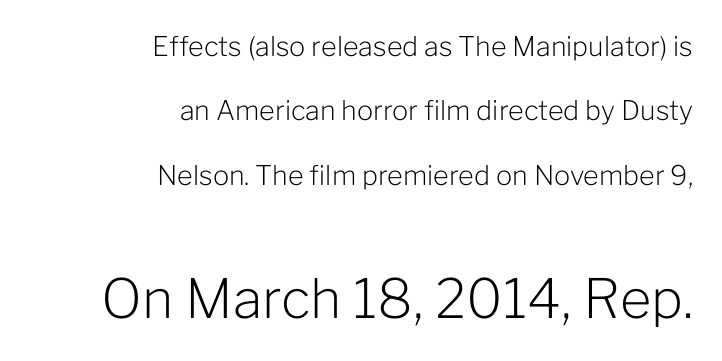
{"serif": "no", "italic": "no", "bold": "no", "weight": "light", "width": "normal", "stroke_contrast": "low", "x_height": "medium", "monospaced": "no", "underline": "no", "align": "right", "line_spacing": "loose", "line_spacing_ratio": 2.38, "letter_spacing": "normal", "letter_spacing_em": 0.0, "larger_block": "second", "size_ratio": 2.0, "glyph_px": 54}
